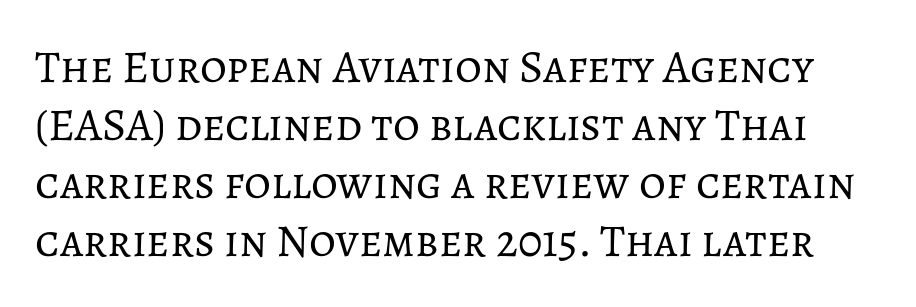
The line texture is even and compact thanks to regular tracking. Leading: standard. The typography opts for an upright posture over an oblique one. This sample has the flowing, uneven cadence of proportional lettering. The strip under each line holds only bare page. Caption: face not bold, strokes unweighted.
